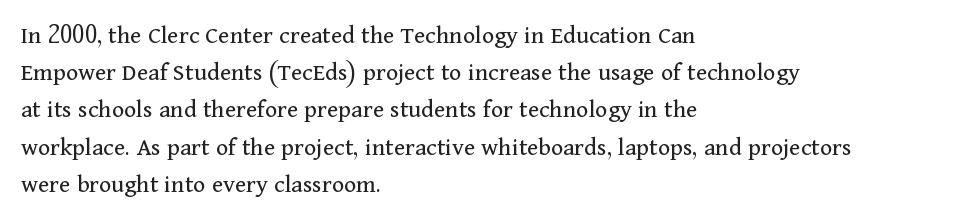
The image shows 26 px text type, upright; set left-aligned, normal line spacing (1.43x), normal letter spacing, not underlined.
